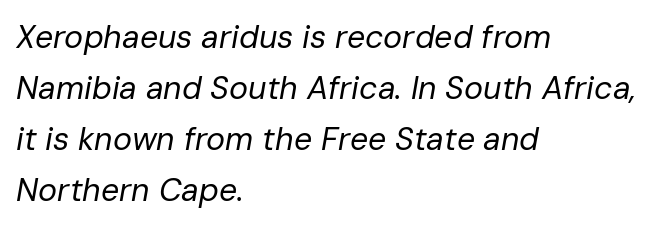
The image shows 32 px regular-weight type, italic (leaning right); set left-aligned, normal line spacing (1.59x), normal letter spacing, not underlined; low stroke contrast and a medium x-height.
